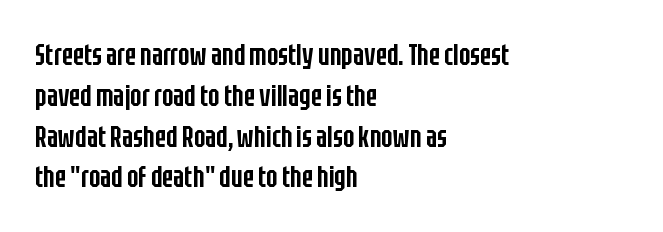
Q: Is the text bold? A: Semi-bold.
Q: Is the text italic (slanted)? A: No, it is upright.
Q: Is the typeface a serif or a sans-serif typeface? A: Sans-serif.
Q: Is the text underlined? A: No.
Q: How is the paragraph aligned? A: Left-aligned.
Q: Is the spacing between letters normal or unusually wide? A: Normal.
Q: Is the spacing between lines tight, normal or loose? A: Normal.
Q: Width (condensed, normal, or wide)? A: Condensed.
Q: Stroke contrast? A: Low.
Q: x-height? A: Large.
Q: Monospaced? A: No.
